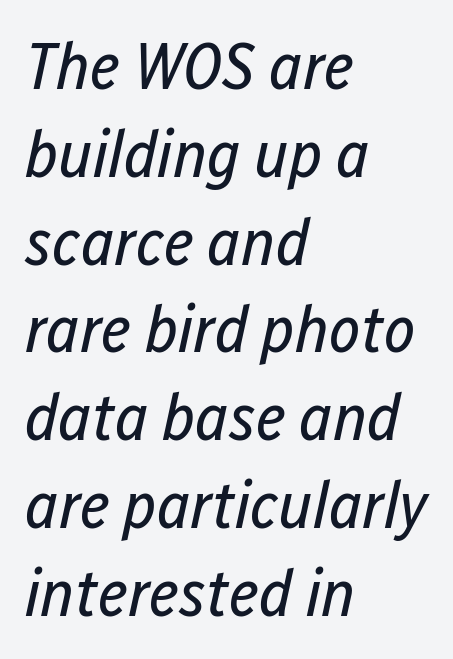
The passage is arranged the way most books set body copy — flush left. This rendering features lettering with no underline. Spacing between characters is what you'd get straight out of the box. No chunkiness to these letters — they're not bold. Horizontal bands of white between lines are of average thickness. Is the type slanted? Yes — the strokes lean at a clear angle.
